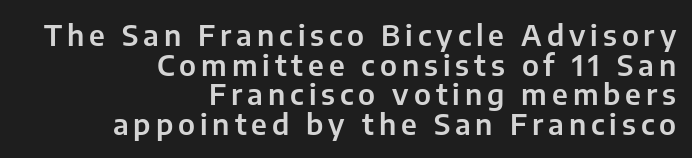
Q: Is the text italic (slanted)? A: No, it is upright.
Q: Is the typeface a serif or a sans-serif typeface? A: Sans-serif.
Q: Is the text underlined? A: No.
Q: How is the paragraph aligned? A: Right-aligned.
Q: Is the spacing between lines tight, normal or loose? A: Tight.
Q: Width (condensed, normal, or wide)? A: Normal.
Q: Stroke contrast? A: Low.
Q: x-height? A: Medium.
Q: Monospaced? A: No.
